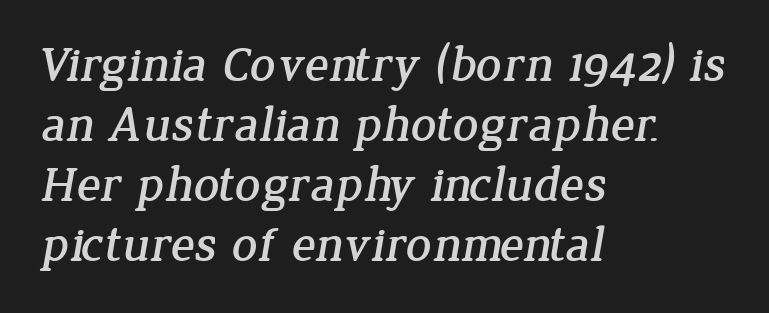
{"serif": "yes", "width": "normal", "stroke_contrast": "low", "x_height": "medium", "monospaced": "no", "underline": "no", "align": "left", "line_spacing_ratio": 1.2, "letter_spacing": "normal", "letter_spacing_em": 0.0, "glyph_px": 50}
